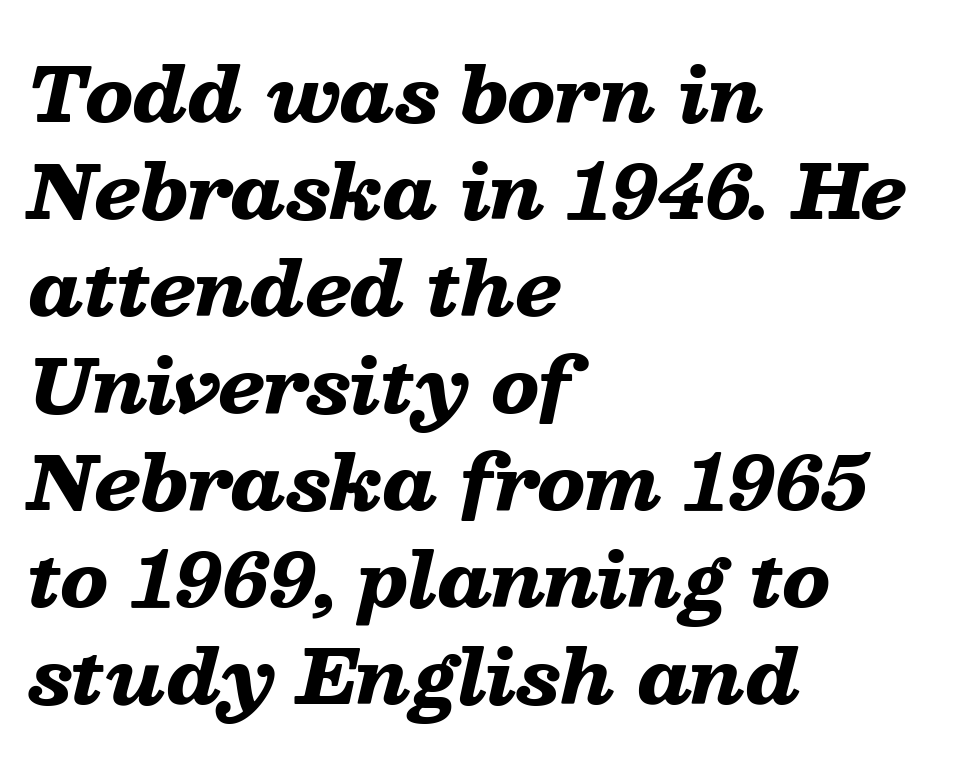
Q: Is the text bold? A: Yes.
Q: Is the text italic (slanted)? A: Yes, it leans right by about 13 degrees.
Q: Is the text underlined? A: No.
Q: How is the paragraph aligned? A: Left-aligned.
Q: Is the spacing between letters normal or unusually wide? A: Normal.
Q: Is the spacing between lines tight, normal or loose? A: Normal.
Q: Width (condensed, normal, or wide)? A: Wide.
Q: Stroke contrast? A: Low.
Q: x-height? A: Medium.
Q: Monospaced? A: No.
